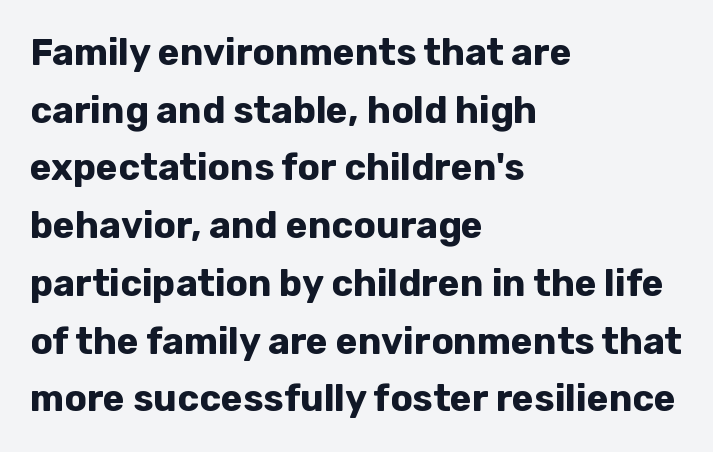
The image shows 37 px bold sans-serif type, upright; set left-aligned, normal line spacing (1.56x), normal letter spacing, not underlined; low stroke contrast and a medium x-height.
